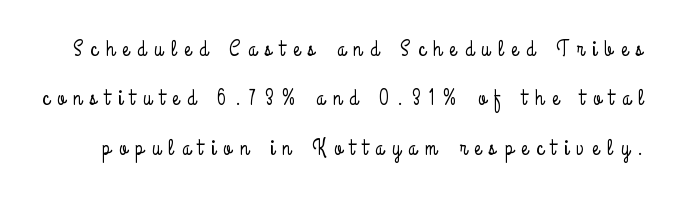
Q: Is the text underlined? A: No.
Q: Is the spacing between letters normal or unusually wide? A: Unusually wide.
Q: Is the spacing between lines tight, normal or loose? A: Loose.
